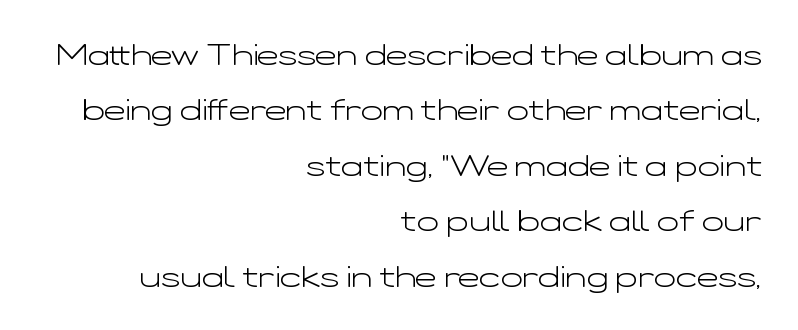
The image shows 29 px light, wide sans-serif type, upright; set right-aligned, loose line spacing (1.91x), normal letter spacing, not underlined; low stroke contrast and a medium x-height.
